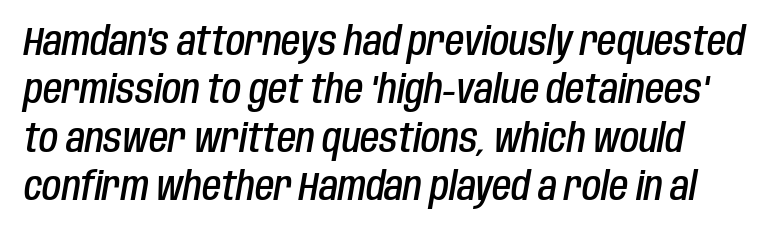
{"italic": "yes", "lean": "right", "slant_degrees": 10, "bold": "semi", "weight": "semibold", "width": "condensed", "stroke_contrast": "low", "x_height": "large", "monospaced": "no", "underline": "no", "line_spacing_ratio": 1.24, "letter_spacing": "normal", "letter_spacing_em": 0.0, "glyph_px": 39}
